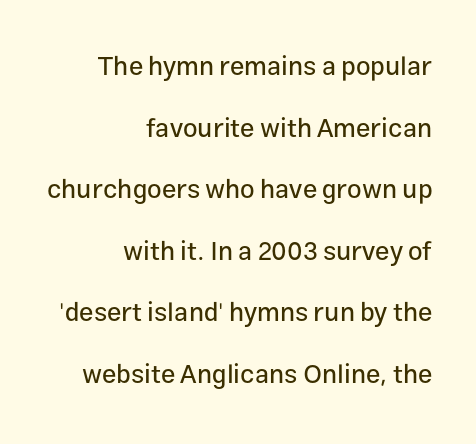
Q: Is the text italic (slanted)? A: No, it is upright.
Q: Is the text underlined? A: No.
Q: How is the paragraph aligned? A: Right-aligned.
Q: Is the spacing between letters normal or unusually wide? A: Normal.
Q: Is the spacing between lines tight, normal or loose? A: Loose.
